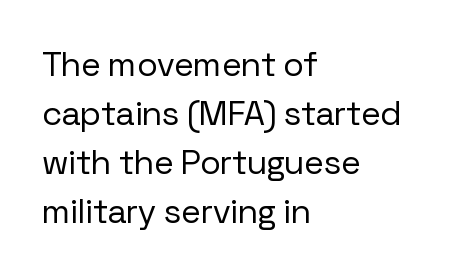
{"serif": "no", "italic": "no", "bold": "no", "weight": "regular", "width": "normal", "stroke_contrast": "low", "x_height": "medium", "monospaced": "no", "underline": "no", "align": "left", "line_spacing": "normal", "line_spacing_ratio": 1.44, "letter_spacing": "normal", "letter_spacing_em": 0.0, "glyph_px": 34}
